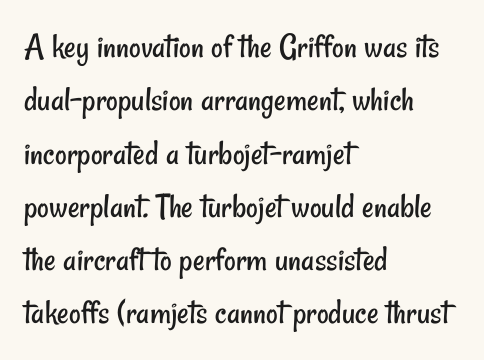
Compared with typical paragraphs, the rows here are spaced about the same. The font family rendered here belongs to the sans-serif group. A typesetter would call this proportional, since set widths differ per character. Teacher's note: observe the even left margin — that is flush-left alignment.
